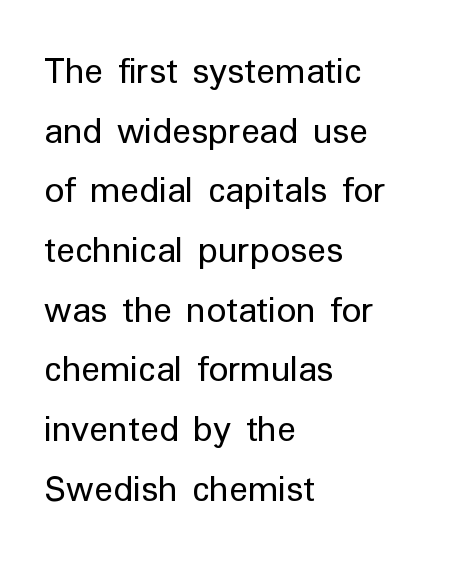
The image shows 39 px regular-weight sans-serif type, upright; set left-aligned, normal line spacing (1.53x), normal letter spacing, not underlined; low stroke contrast and a medium x-height.
